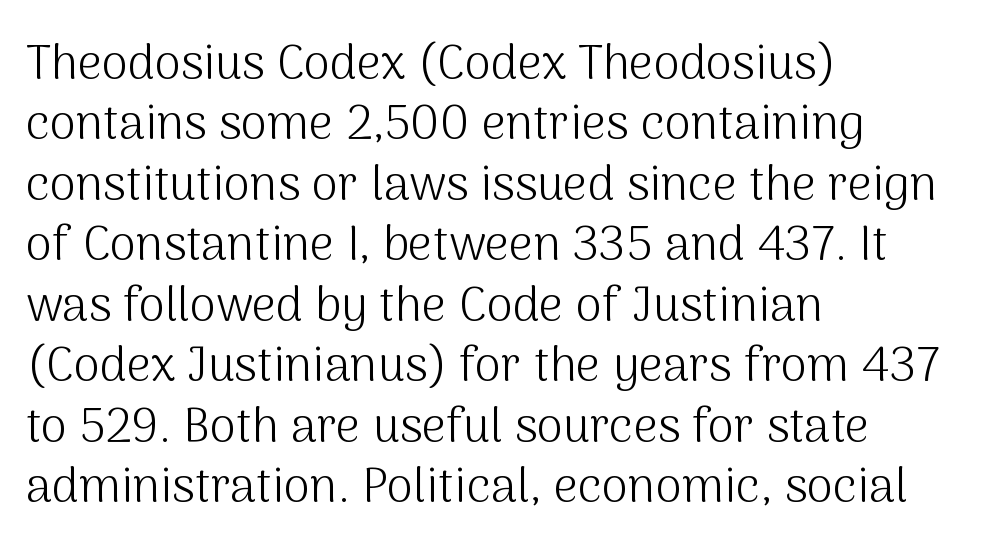
Notice how the passage keeps a crisp vertical edge on the left only. The rows are spaced the way most documents space them. The face used here is proportionally spaced, like ordinary book or web type. Words float on clear page, feet unadorned.
